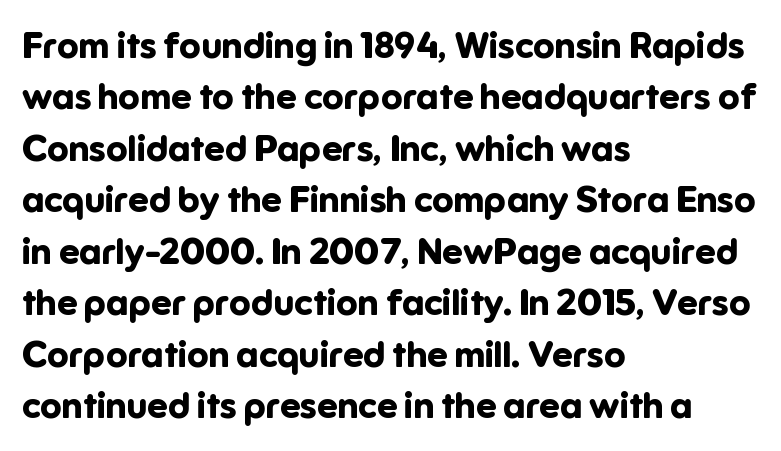
Q: Is the text bold? A: Yes.
Q: Is the text italic (slanted)? A: No, it is upright.
Q: Is the typeface a serif or a sans-serif typeface? A: Sans-serif.
Q: Is the text underlined? A: No.
Q: How is the paragraph aligned? A: Left-aligned.
Q: Is the spacing between letters normal or unusually wide? A: Normal.
Q: Is the spacing between lines tight, normal or loose? A: Normal.
Q: Width (condensed, normal, or wide)? A: Normal.
Q: Stroke contrast? A: Low.
Q: x-height? A: Medium.
Q: Monospaced? A: No.
